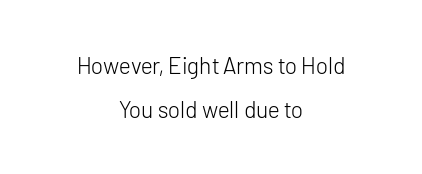
Q: Is the text bold? A: No.
Q: Is the text italic (slanted)? A: No, it is upright.
Q: Is the text underlined? A: No.
Q: How is the paragraph aligned? A: Centered.
Q: Is the spacing between letters normal or unusually wide? A: Normal.
Q: Is the spacing between lines tight, normal or loose? A: Loose.
